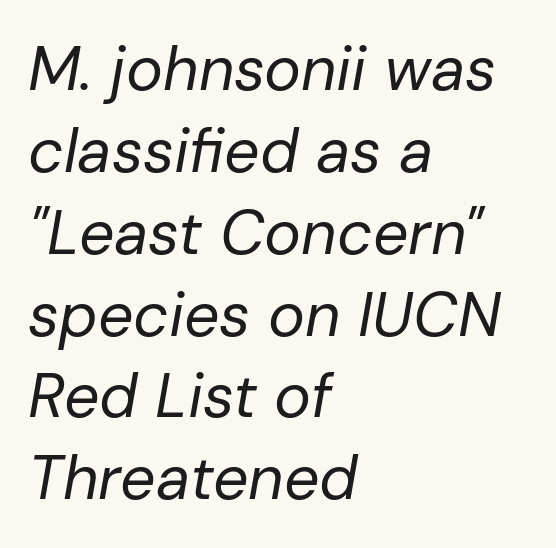
Caption: multi-line text, flush left, ragged right. Beneath every word, the page is bare. These lines are rendered in a variable-pitch font. Posture: slanted. Look at the tracking — it's just the regular setting, nothing added. The letterforms sit at book weight or below.
